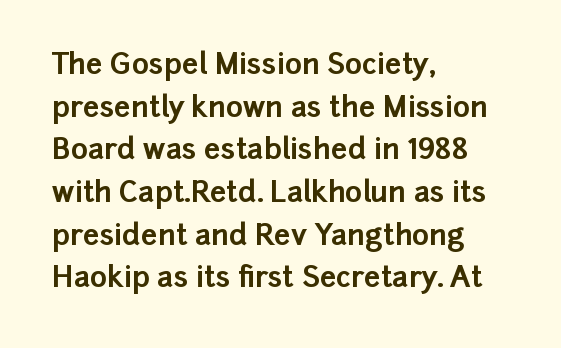
{"serif": "no", "italic": "no", "bold": "yes", "weight": "bold", "width": "normal", "stroke_contrast": "low", "x_height": "medium", "monospaced": "no", "underline": "no", "align": "left", "line_spacing": "normal", "line_spacing_ratio": 1.47, "letter_spacing": "normal", "letter_spacing_em": 0.0, "glyph_px": 29}
